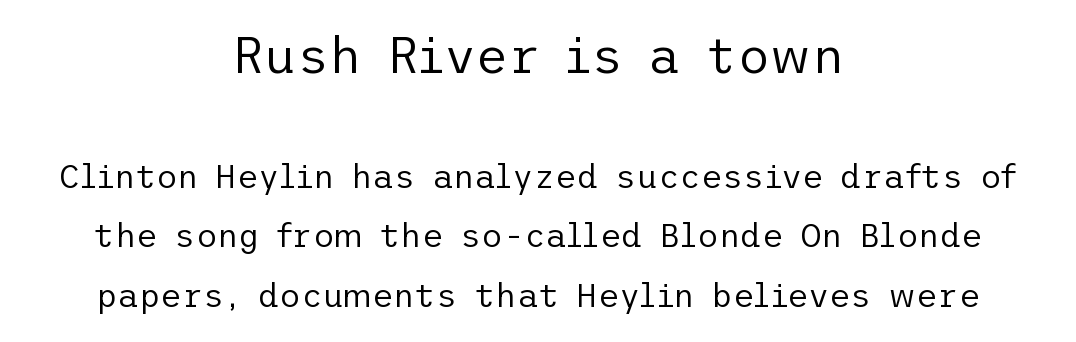
The image shows 50 px regular-weight sans-serif type, upright; set centered, line spacing 1.8x, normal letter spacing, not underlined; the first (top) block is 1.52x larger; low stroke contrast and a medium x-height.
